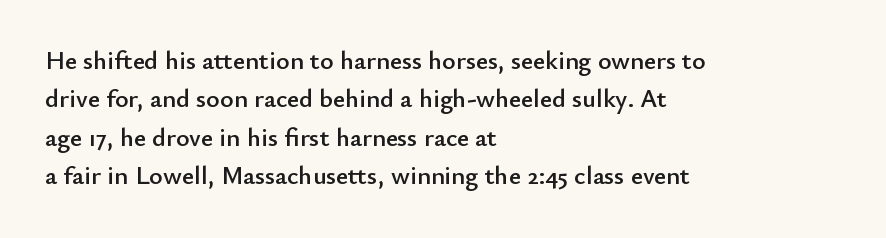
Q: Is the text italic (slanted)? A: No, it is upright.
Q: Is the text underlined? A: No.
Q: How is the paragraph aligned? A: Left-aligned.
Q: Is the spacing between letters normal or unusually wide? A: Normal.
Q: Is the spacing between lines tight, normal or loose? A: Normal.
